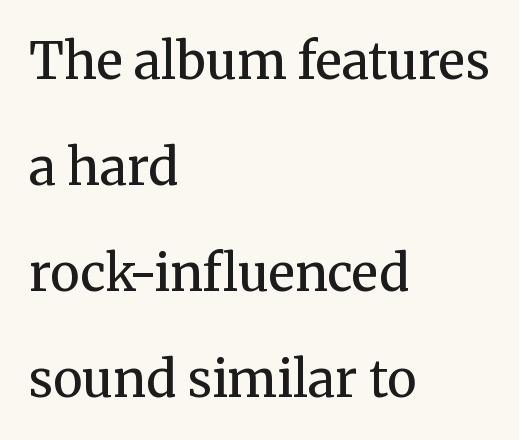
{"serif": "yes", "italic": "no", "bold": "no", "weight": "regular", "width": "normal", "stroke_contrast": "medium", "x_height": "medium", "monospaced": "no", "underline": "no", "align": "left", "line_spacing": "loose", "line_spacing_ratio": 2.12, "letter_spacing": "normal", "letter_spacing_em": 0.0, "glyph_px": 50}
